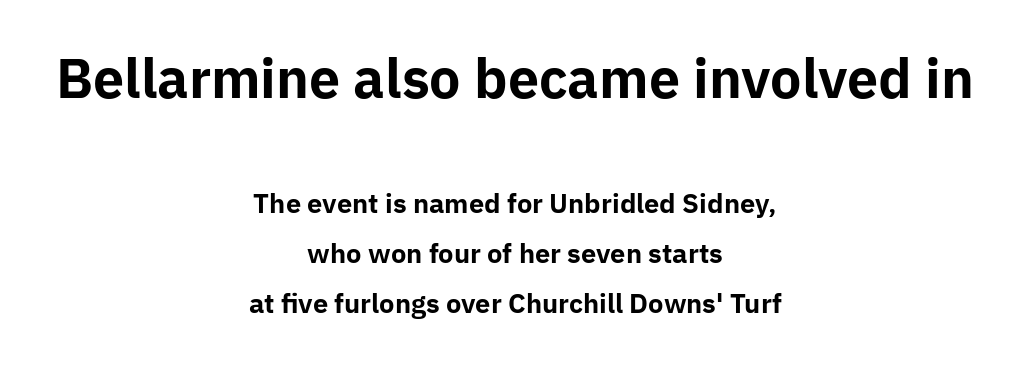
The image shows 53 px bold sans-serif type, upright; set centered, loose line spacing (1.92x), normal letter spacing, not underlined; the first (top) block is 2.04x larger; low stroke contrast and a medium x-height.
